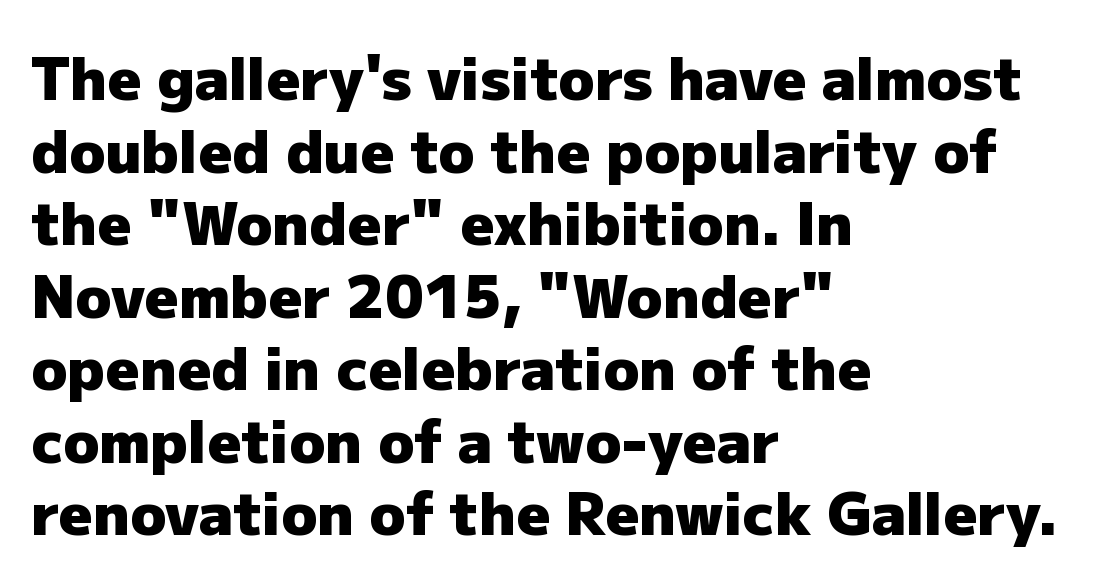
Q: Is the text bold? A: Yes.
Q: Is the text italic (slanted)? A: No, it is upright.
Q: Is the typeface a serif or a sans-serif typeface? A: Sans-serif.
Q: Is the text underlined? A: No.
Q: How is the paragraph aligned? A: Left-aligned.
Q: Is the spacing between letters normal or unusually wide? A: Normal.
Q: Width (condensed, normal, or wide)? A: Normal.
Q: Stroke contrast? A: Low.
Q: x-height? A: Medium.
Q: Monospaced? A: No.
